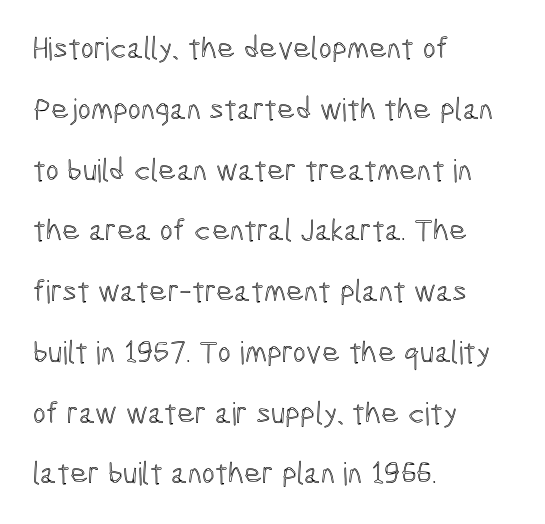
Between one letter and the next there's only the usual sliver of space. Note the varied advance widths — an 'i' is clearly narrower than an 'm'. The area under the type is left untouched. Nope, not italic — everything's standing straight. Teacher's note: observe the even left margin — that is flush-left alignment. How would I describe the line gaps? Wide and relaxed.
